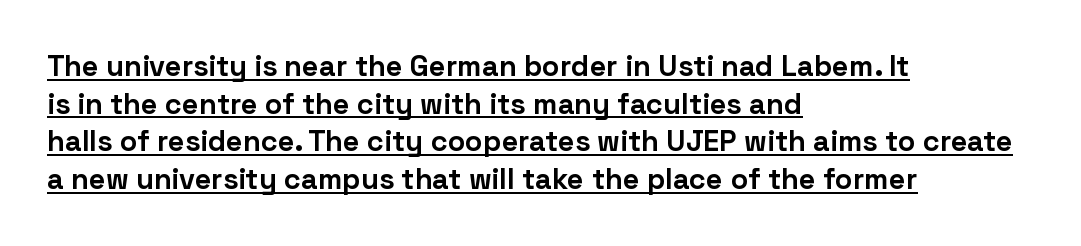
Q: Is the text bold? A: Yes.
Q: Is the text italic (slanted)? A: No, it is upright.
Q: Is the typeface a serif or a sans-serif typeface? A: Sans-serif.
Q: Is the text underlined? A: Yes.
Q: How is the paragraph aligned? A: Left-aligned.
Q: Is the spacing between letters normal or unusually wide? A: Normal.
Q: Is the spacing between lines tight, normal or loose? A: Normal.
Q: Width (condensed, normal, or wide)? A: Normal.
Q: Stroke contrast? A: Low.
Q: x-height? A: Medium.
Q: Monospaced? A: No.
